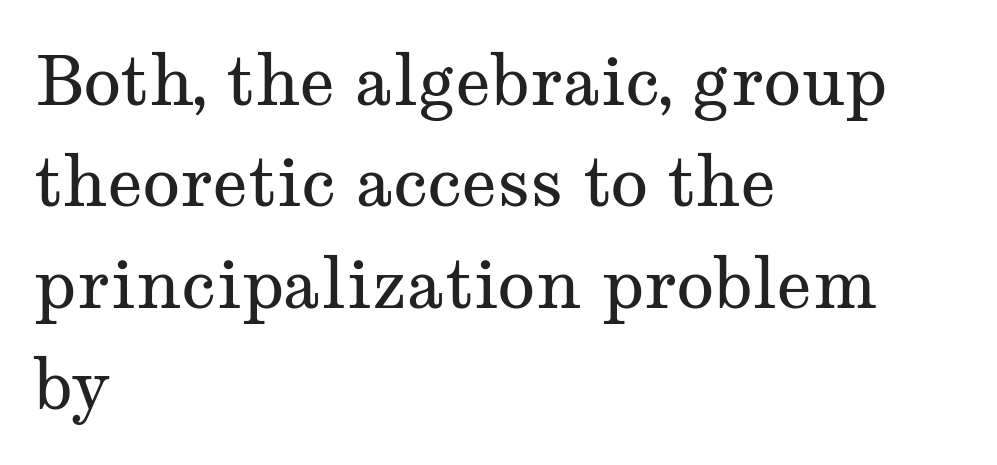
The image shows 69 px regular-weight, wide serif type, upright; set left-aligned, normal line spacing (1.47x), normal letter spacing, not underlined; medium stroke contrast and a medium x-height.
